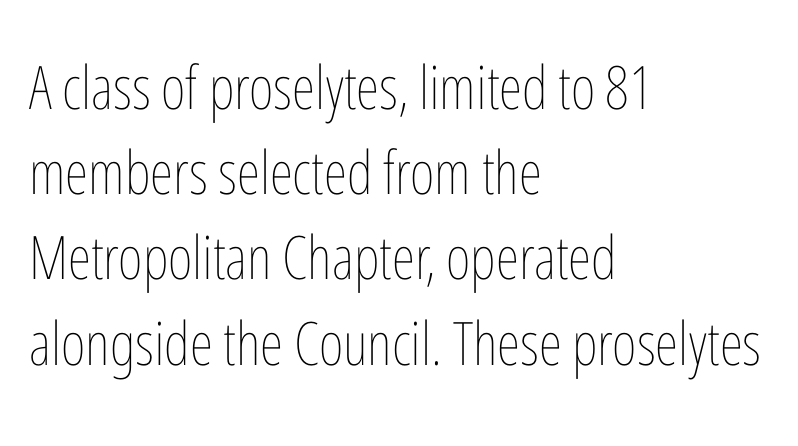
The space directly below the letters is spotless. These lines are rendered in a variable-pitch font. What's the leading like? Ordinary, nothing unusual. The letters stand straight up with perfectly vertical stems. Spacing between characters is what you'd get straight out of the box.
